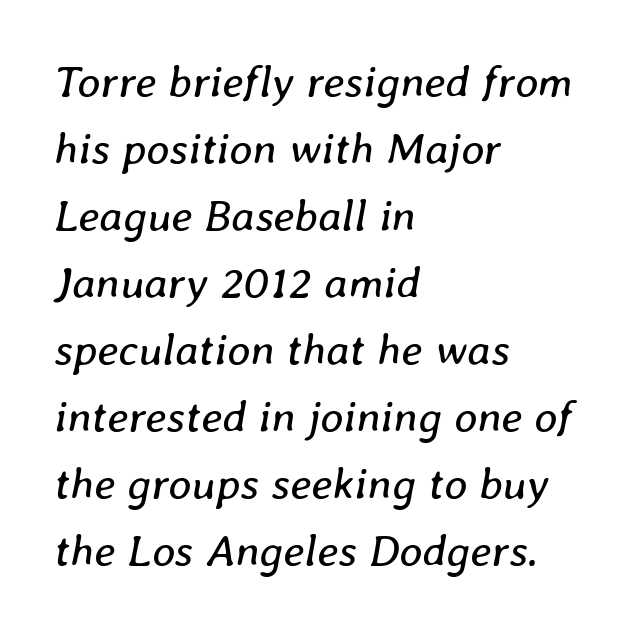
Rule under the text: the space is simply empty. Here the designer chose a conventional face with non-uniform glyph widths. Leading: standard. Caption: face not bold, strokes unweighted. Characters are canted at an angle relative to the baseline's perpendicular.
